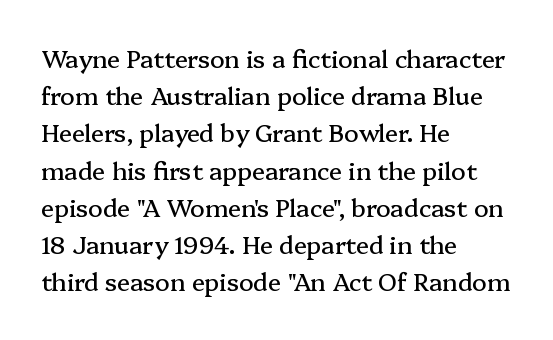
Interline gaps are of average width in this sample. The letters stand upright; this is a roman face. The face used here is rendered with its standard letterfit. Leftover space on each line is placed entirely after the last word. Beneath every word, the page is bare.
